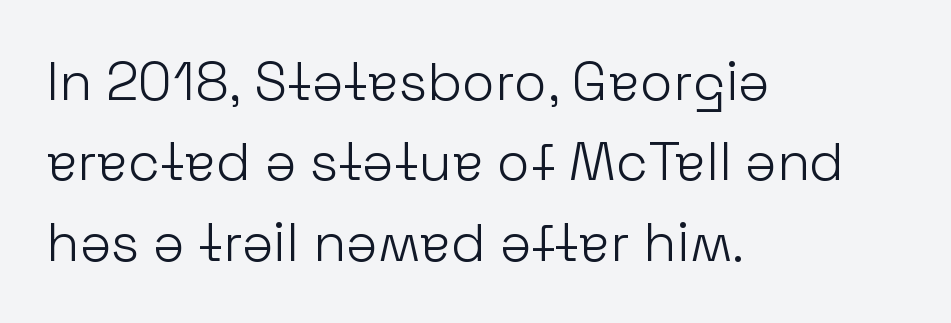
Q: Is the text bold? A: No.
Q: Is the text italic (slanted)? A: No, it is upright.
Q: Is the typeface a serif or a sans-serif typeface? A: Sans-serif.
Q: Is the text underlined? A: No.
Q: How is the paragraph aligned? A: Left-aligned.
Q: Is the spacing between letters normal or unusually wide? A: Normal.
Q: Is the spacing between lines tight, normal or loose? A: Normal.
Q: Width (condensed, normal, or wide)? A: Normal.
Q: Stroke contrast? A: Low.
Q: x-height? A: Medium.
Q: Monospaced? A: No.
